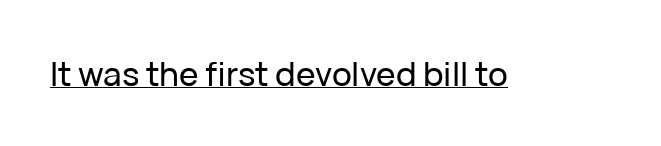
Glance below the letters and you will spot a drawn line. What stands out about the letter spacing? Nothing — it is the standard amount. The face used here is proportionally spaced, like ordinary book or web type. Font category for this specimen: sans-serif. It's the straight-up-and-down kind of type.
